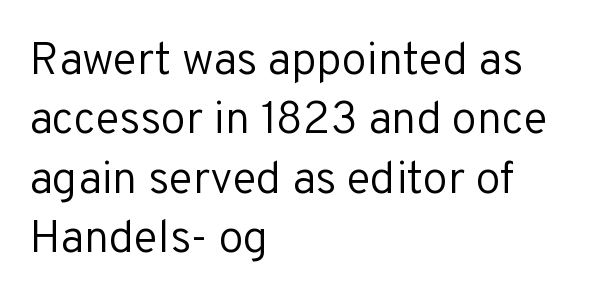
The image shows 45 px regular-weight sans-serif type, upright; set left-aligned, normal line spacing (1.32x), normal letter spacing, not underlined; low stroke contrast and a medium x-height.
